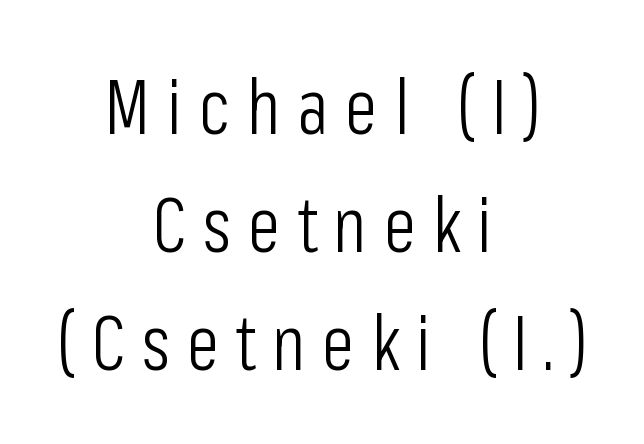
The image shows 77 px light, condensed sans-serif type, upright; set centered, normal line spacing (1.53x), unusually wide letter spacing (+0.21 em), not underlined; low stroke contrast and a medium x-height.
